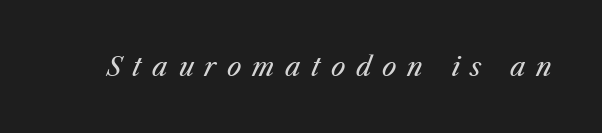
Rendered with sloped, italic letterforms. This sample uses expanded letter spacing, leaving extra air between glyphs. The font is comparable to plain body text, perhaps lighter. Decoration check: the copy has no underline.
